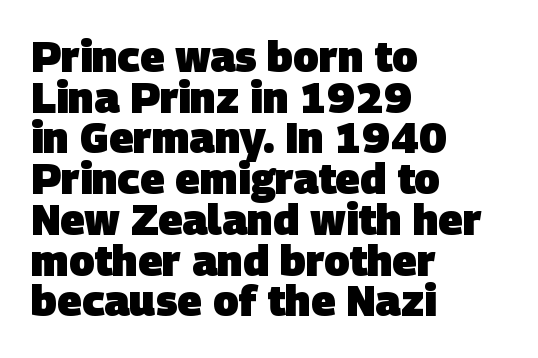
Q: Is the text bold? A: Yes.
Q: Is the typeface a serif or a sans-serif typeface? A: Sans-serif.
Q: Is the text underlined? A: No.
Q: How is the paragraph aligned? A: Left-aligned.
Q: Is the spacing between letters normal or unusually wide? A: Normal.
Q: Is the spacing between lines tight, normal or loose? A: Tight.
Q: Width (condensed, normal, or wide)? A: Normal.
Q: Stroke contrast? A: Low.
Q: x-height? A: Large.
Q: Monospaced? A: No.
